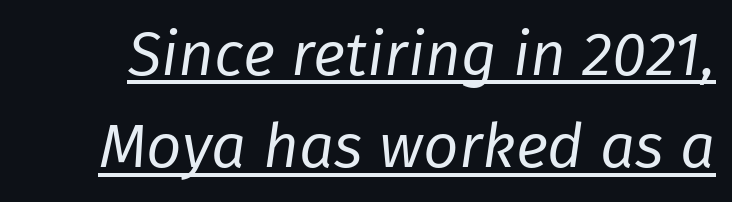
Q: Is the text bold? A: No.
Q: Is the text italic (slanted)? A: Yes, it leans right by about 8 degrees.
Q: Is the text underlined? A: Yes.
Q: Is the spacing between letters normal or unusually wide? A: Normal.
Q: Is the spacing between lines tight, normal or loose? A: Normal.
Q: Width (condensed, normal, or wide)? A: Normal.
Q: Stroke contrast? A: Low.
Q: x-height? A: Medium.
Q: Monospaced? A: No.
